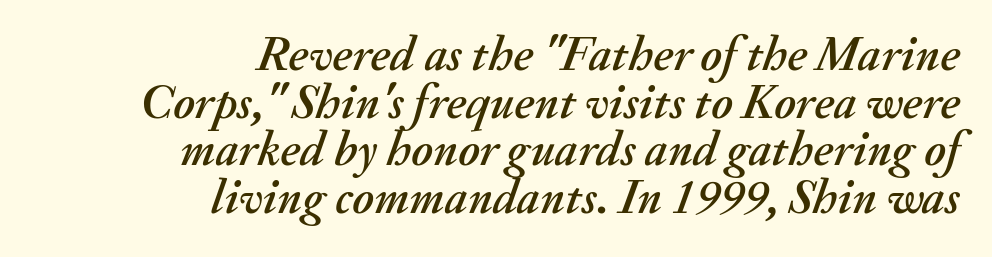
Q: Is the text italic (slanted)? A: Yes, it leans right by about 20 degrees.
Q: Is the text underlined? A: No.
Q: How is the paragraph aligned? A: Right-aligned.
Q: Is the spacing between letters normal or unusually wide? A: Normal.
Q: Is the spacing between lines tight, normal or loose? A: Tight.
Q: Width (condensed, normal, or wide)? A: Normal.
Q: Stroke contrast? A: Medium.
Q: x-height? A: Small.
Q: Monospaced? A: No.
